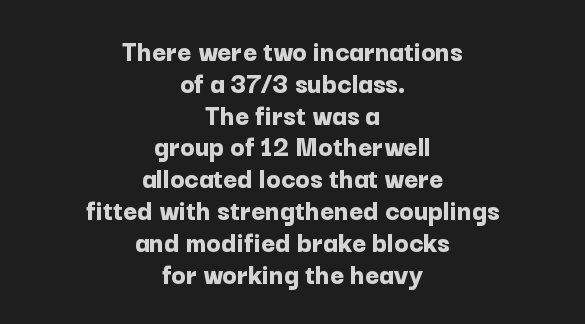
Standard letterfit; no display-style spreading of the glyphs. Do the letters lean? They stand straight. Character widths vary here, with narrow letters taking less room than wide ones. Plenty of ink on the page — the face is bold.
